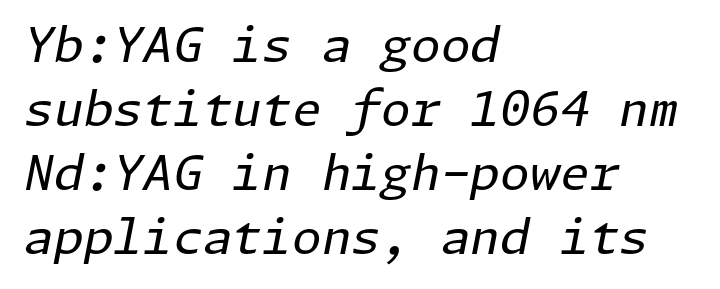
{"italic": "yes", "lean": "right", "slant_degrees": 11, "bold": "no", "weight": "regular", "width": "normal", "stroke_contrast": "low", "x_height": "medium", "underline": "no", "align": "left", "line_spacing": "normal", "line_spacing_ratio": 1.33, "letter_spacing": "normal", "letter_spacing_em": 0.0, "glyph_px": 48}
